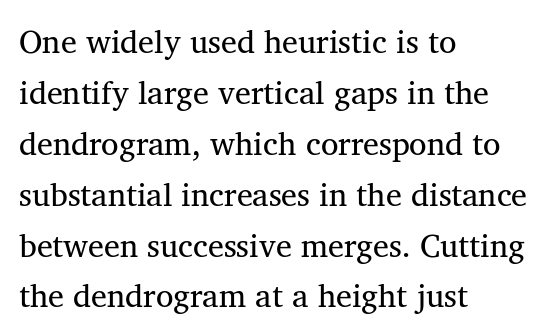
The image shows 32 px regular-weight serif type, upright; set left-aligned, normal line spacing (1.59x), normal letter spacing, not underlined; medium stroke contrast and a medium x-height.
